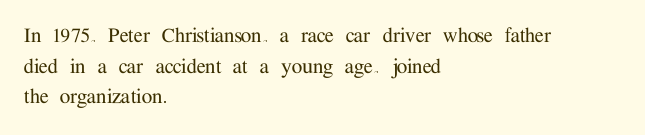
{"italic": "no", "underline": "no", "align": "left", "line_spacing": "normal", "line_spacing_ratio": 1.28, "letter_spacing": "normal", "letter_spacing_em": 0.0, "glyph_px": 24}
